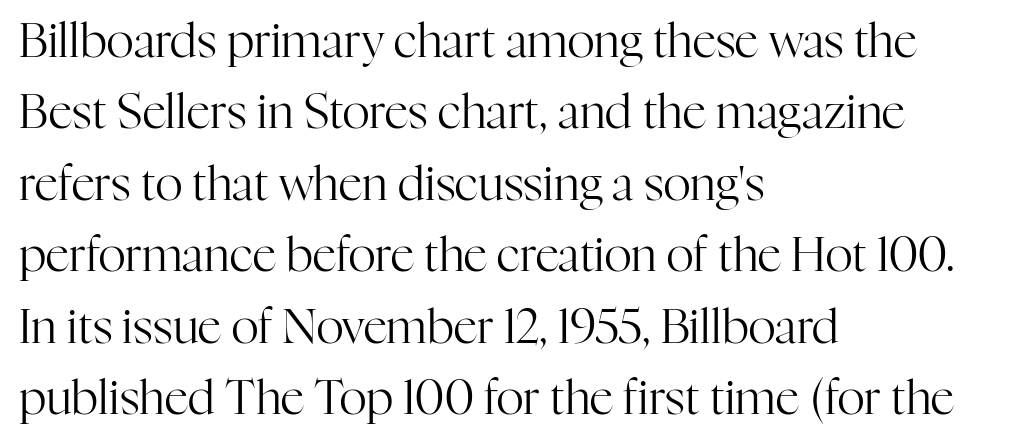
Q: Is the text bold? A: No.
Q: Is the text italic (slanted)? A: No, it is upright.
Q: Is the typeface a serif or a sans-serif typeface? A: Serif.
Q: Is the text underlined? A: No.
Q: How is the paragraph aligned? A: Left-aligned.
Q: Is the spacing between letters normal or unusually wide? A: Normal.
Q: Is the spacing between lines tight, normal or loose? A: Normal.
Q: Width (condensed, normal, or wide)? A: Normal.
Q: Stroke contrast? A: High.
Q: x-height? A: Medium.
Q: Monospaced? A: No.
